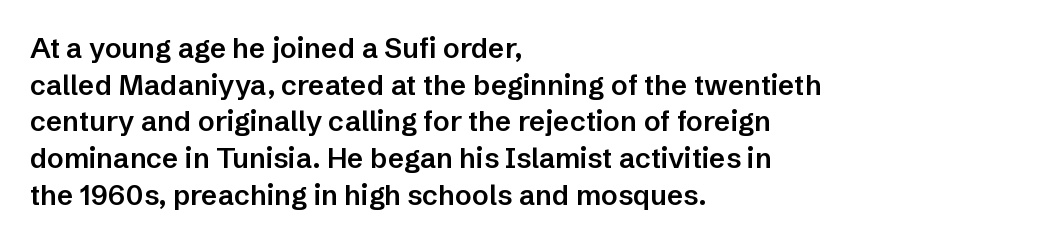
{"serif": "no", "italic": "no", "bold": "semi", "weight": "semibold", "width": "normal", "stroke_contrast": "low", "x_height": "medium", "monospaced": "no", "underline": "no", "align": "left", "line_spacing": "normal", "line_spacing_ratio": 1.31, "letter_spacing": "normal", "letter_spacing_em": 0.0, "glyph_px": 28}
